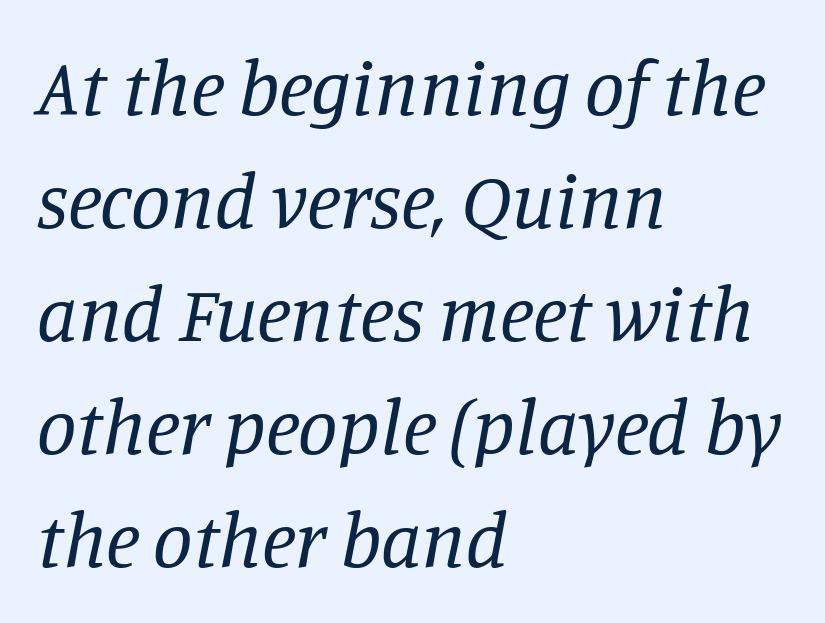
Is the type slanted? Yes — the strokes lean at a clear angle. The space directly below the letters is spotless. These lines sit exactly where default settings would place them. The font family rendered here belongs to the serif group. The letters advance in unequal steps, a hallmark of proportional type.
